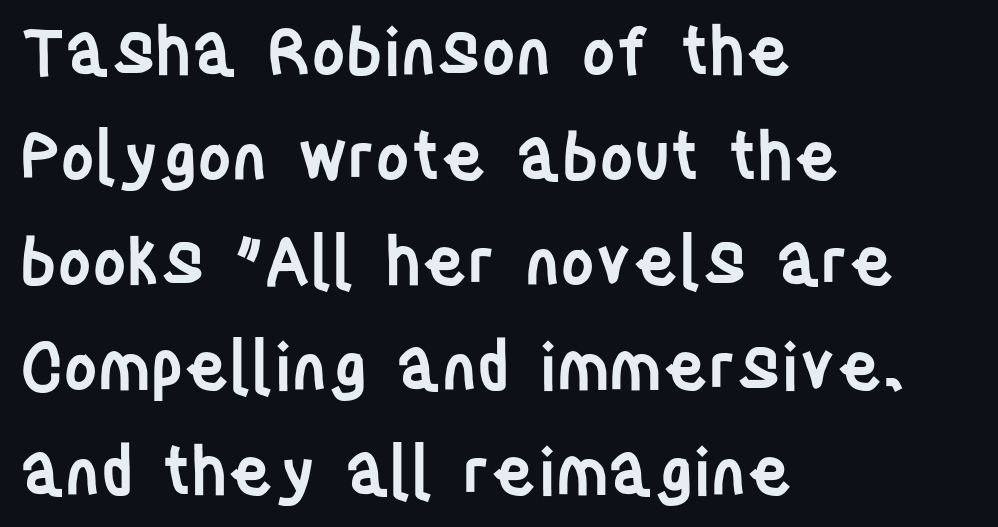
Q: Is the text bold? A: Semi-bold.
Q: Is the text italic (slanted)? A: No, it is upright.
Q: Is the typeface a serif or a sans-serif typeface? A: Sans-serif.
Q: Is the text underlined? A: No.
Q: How is the paragraph aligned? A: Left-aligned.
Q: Is the spacing between letters normal or unusually wide? A: Normal.
Q: Is the spacing between lines tight, normal or loose? A: Normal.
Q: Width (condensed, normal, or wide)? A: Condensed.
Q: Stroke contrast? A: Low.
Q: x-height? A: Large.
Q: Monospaced? A: No.
